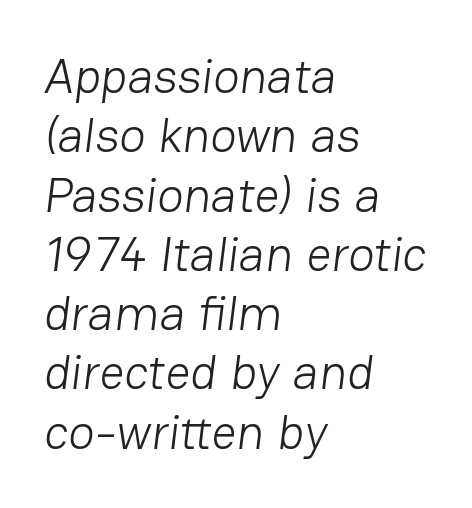
{"serif": "no", "bold": "no", "weight": "light", "width": "normal", "stroke_contrast": "low", "x_height": "medium", "monospaced": "no", "underline": "no", "align": "left", "line_spacing_ratio": 1.21, "letter_spacing": "normal", "letter_spacing_em": 0.0, "glyph_px": 49}
